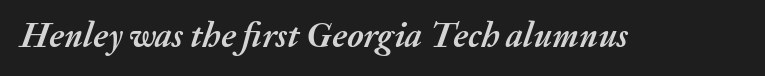
Heavy, bold letterforms. You could not count columns in this text — the font is proportionally spaced. Has an underline been added? It has not. The text carries the slant typical of an italic or oblique font. Glyph-to-glyph distance matches everyday printed text.
